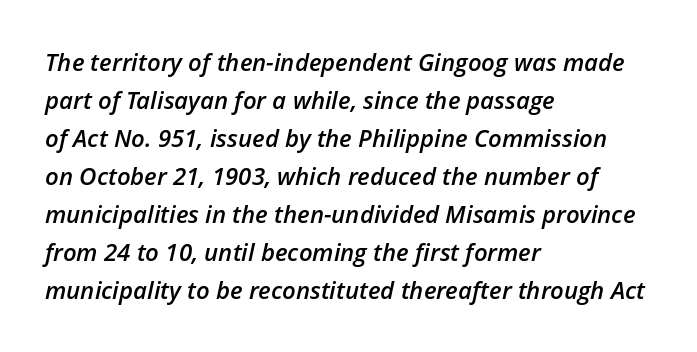
Successive baselines arrive at the customary interval. The paragraph shown leans on its left margin. On the weight axis this lands at semibold, roughly 600. Nobody touched the tracking dial on this one. Nobody drew a line under any word here. The font's italic variant was chosen for this text.
